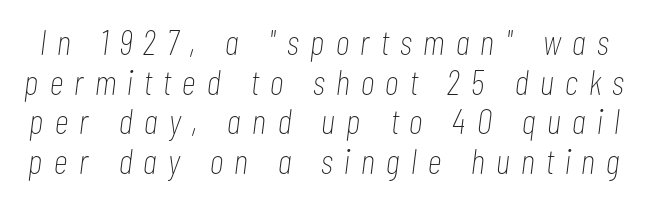
The image shows 36 px thin, condensed type, italic (leaning right); set tight line spacing (1.1x), unusually wide letter spacing (+0.32 em), not underlined; low stroke contrast and a medium x-height.
